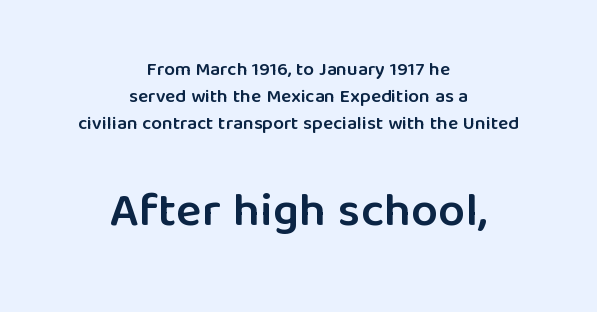
{"serif": "no", "italic": "no", "bold": "semi", "weight": "semibold", "width": "normal", "stroke_contrast": "low", "x_height": "medium", "monospaced": "no", "underline": "no", "align": "center", "line_spacing": "normal", "line_spacing_ratio": 1.41, "letter_spacing": "normal", "letter_spacing_em": 0.0, "larger_block": "second", "size_ratio": 2.53, "glyph_px": 48}
